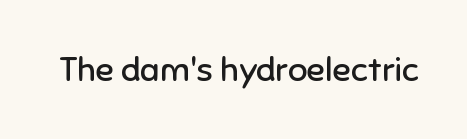
The rendering keeps characters at their native spacing. Serif or sans? Sans — the stroke terminals are bare. Heaviness? Minimal to ordinary, like unemphasized prose. This sample uses an upright cut, with every glyph sitting square on the baseline. Proportional: the letters do not fall into vertical columns. Glance below the letters and you will spot only blank space.
